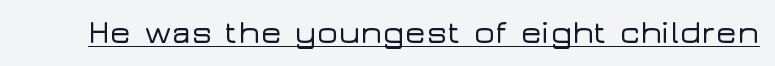
Q: Is the text italic (slanted)? A: No, it is upright.
Q: Is the typeface a serif or a sans-serif typeface? A: Sans-serif.
Q: Is the text underlined? A: Yes.
Q: Is the spacing between letters normal or unusually wide? A: Normal.
Q: Width (condensed, normal, or wide)? A: Wide.
Q: Stroke contrast? A: Low.
Q: x-height? A: Medium.
Q: Monospaced? A: No.
